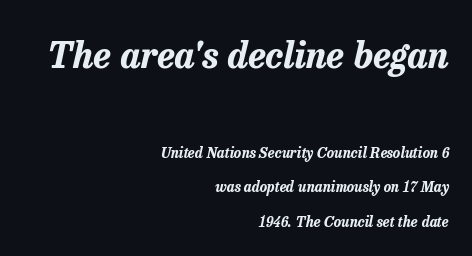
Q: Is the text bold? A: Yes.
Q: Is the text italic (slanted)? A: Yes, it leans right by about 13 degrees.
Q: Is the text underlined? A: No.
Q: How is the paragraph aligned? A: Right-aligned.
Q: Is the spacing between letters normal or unusually wide? A: Normal.
Q: Is the spacing between lines tight, normal or loose? A: Loose.
Q: Which block of text is set in a larger size, the first (top) or the second (bottom)? A: The first (top) one.
Q: Width (condensed, normal, or wide)? A: Normal.
Q: Stroke contrast? A: Low.
Q: x-height? A: Medium.
Q: Monospaced? A: No.
